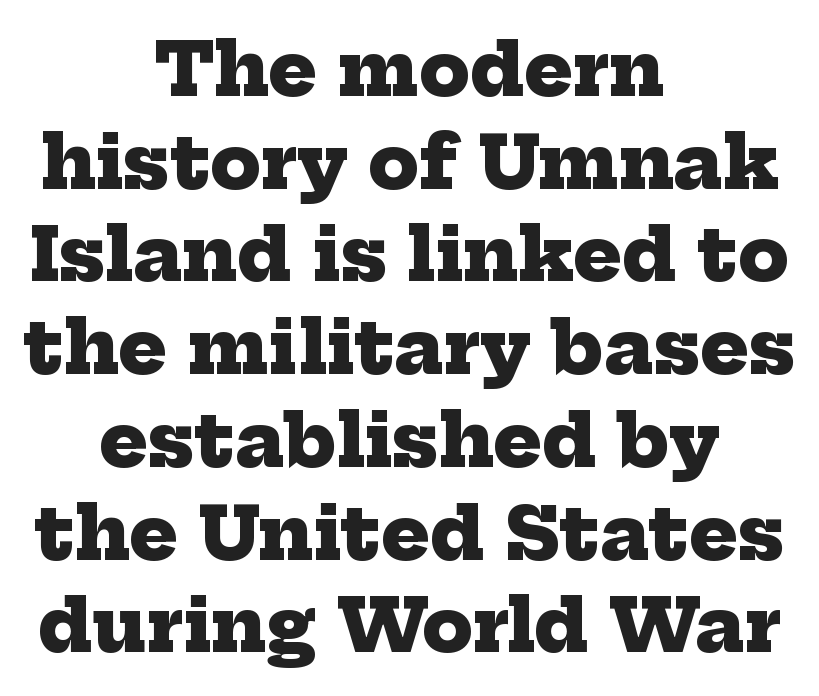
Q: Is the text bold? A: Yes.
Q: Is the typeface a serif or a sans-serif typeface? A: Serif.
Q: Is the text underlined? A: No.
Q: How is the paragraph aligned? A: Centered.
Q: Is the spacing between letters normal or unusually wide? A: Normal.
Q: Is the spacing between lines tight, normal or loose? A: Normal.
Q: Width (condensed, normal, or wide)? A: Normal.
Q: Stroke contrast? A: Low.
Q: x-height? A: Medium.
Q: Monospaced? A: No.
